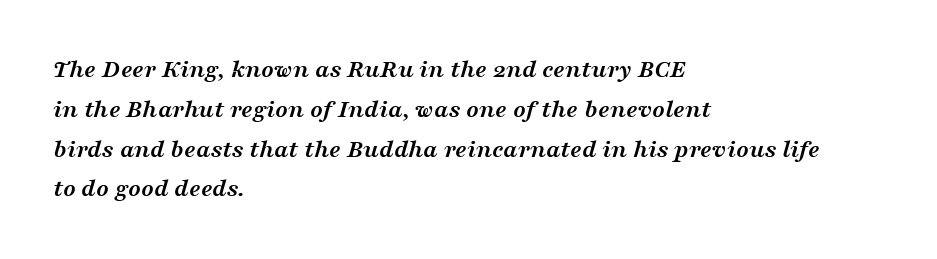
The image shows 26 px bold type, italic (leaning right); set left-aligned, normal line spacing (1.53x), normal letter spacing, not underlined.
